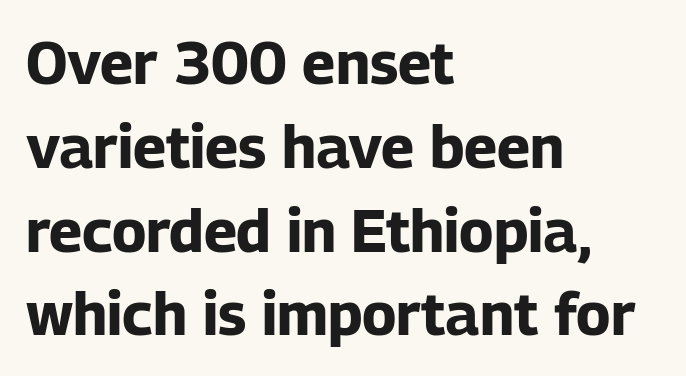
Letter spacing: default. Varying glyph widths throughout — classic text-font behaviour. Posture: upright roman. Underline: absent. Alignment: flush left.
